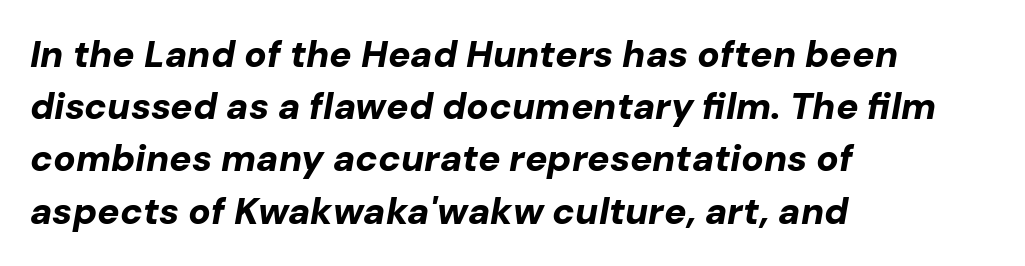
Q: Is the text bold? A: Yes.
Q: Is the text italic (slanted)? A: Yes, it leans right by about 10 degrees.
Q: Is the text underlined? A: No.
Q: How is the paragraph aligned? A: Left-aligned.
Q: Is the spacing between letters normal or unusually wide? A: Normal.
Q: Is the spacing between lines tight, normal or loose? A: Normal.
Q: Width (condensed, normal, or wide)? A: Normal.
Q: Stroke contrast? A: Low.
Q: x-height? A: Medium.
Q: Monospaced? A: No.
